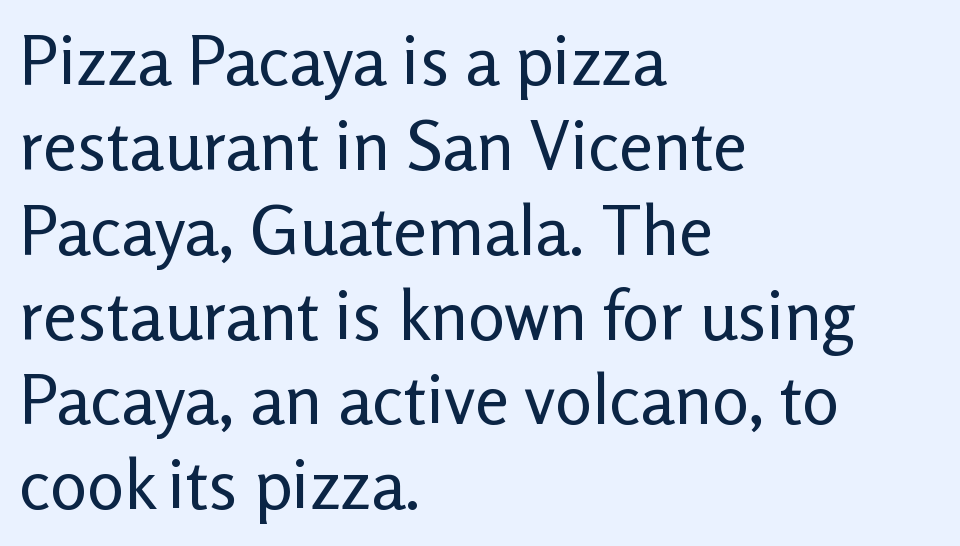
{"serif": "no", "italic": "no", "bold": "no", "weight": "regular", "width": "normal", "stroke_contrast": "low", "x_height": "medium", "monospaced": "no", "underline": "no", "align": "left", "line_spacing_ratio": 1.23, "letter_spacing": "normal", "letter_spacing_em": 0.0, "glyph_px": 69}
